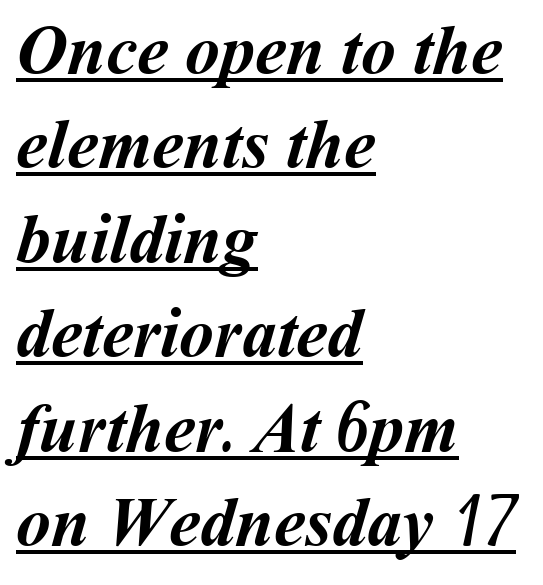
The passage shown stacks its lines at a standard gap. These words are printed bold, with thick strokes throughout. The face used here is rendered with its standard letterfit. Is this a fixed-width face? No — the glyphs have proportional, varying widths.
